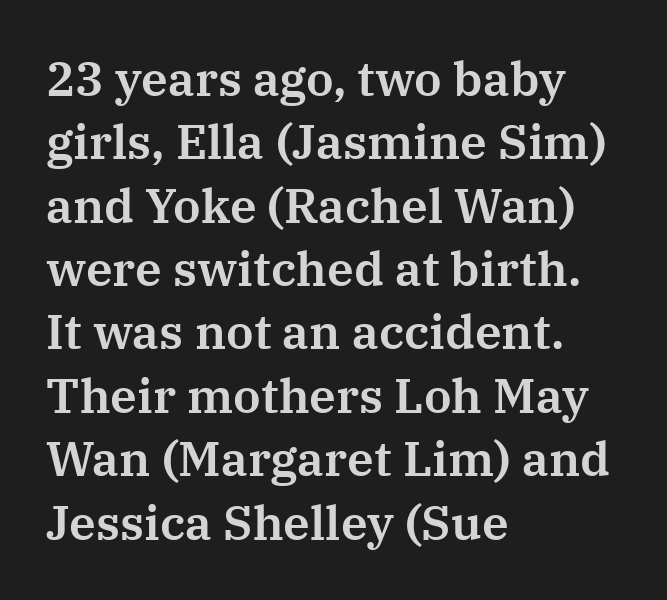
Q: Is the text italic (slanted)? A: No, it is upright.
Q: Is the typeface a serif or a sans-serif typeface? A: Serif.
Q: Is the text underlined? A: No.
Q: How is the paragraph aligned? A: Left-aligned.
Q: Is the spacing between letters normal or unusually wide? A: Normal.
Q: Is the spacing between lines tight, normal or loose? A: Normal.
Q: Width (condensed, normal, or wide)? A: Normal.
Q: Stroke contrast? A: Medium.
Q: x-height? A: Medium.
Q: Monospaced? A: No.
